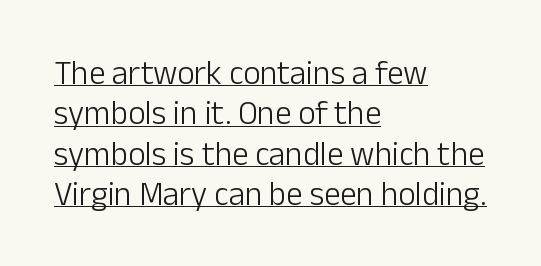
The image shows 33 px light sans-serif type, upright; set left-aligned, line spacing 1.22x, normal letter spacing, underlined; low stroke contrast and a medium x-height.
